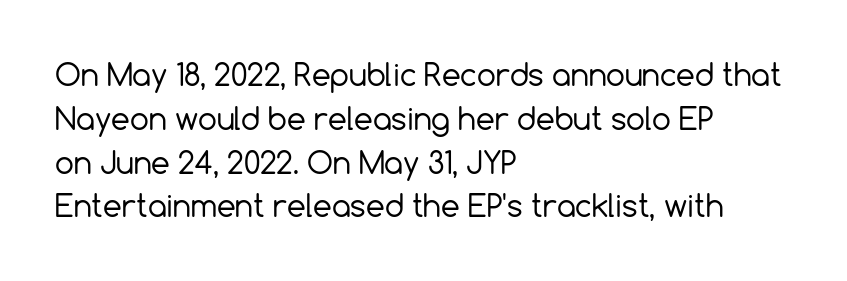
Q: Is the text bold? A: No.
Q: Is the text italic (slanted)? A: No, it is upright.
Q: Is the typeface a serif or a sans-serif typeface? A: Sans-serif.
Q: Is the text underlined? A: No.
Q: How is the paragraph aligned? A: Left-aligned.
Q: Is the spacing between letters normal or unusually wide? A: Normal.
Q: Is the spacing between lines tight, normal or loose? A: Normal.
Q: Width (condensed, normal, or wide)? A: Normal.
Q: x-height? A: Medium.
Q: Monospaced? A: No.
